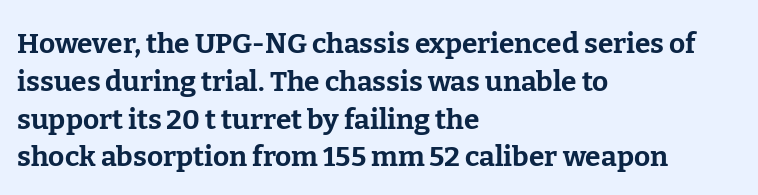
The image shows 28 px bold serif type, upright; set left-aligned, normal line spacing (1.35x), normal letter spacing, not underlined; low stroke contrast and a medium x-height.
